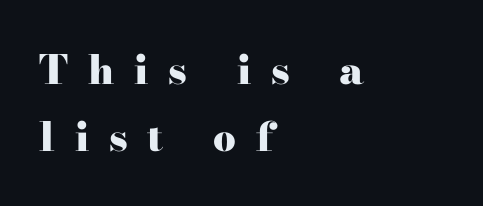
Set as a true bold cut, around the 700 mark. This sample uses a serif face. A clean baseline with only descenders dipping below it. Normally led — the rows are evenly, conventionally spaced.
